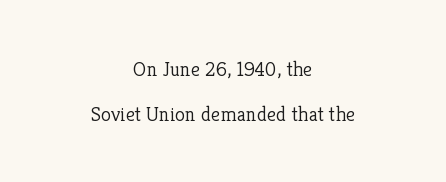
Q: Is the text bold? A: No.
Q: Is the text italic (slanted)? A: No, it is upright.
Q: Is the text underlined? A: No.
Q: How is the paragraph aligned? A: Centered.
Q: Is the spacing between letters normal or unusually wide? A: Normal.
Q: Is the spacing between lines tight, normal or loose? A: Loose.
